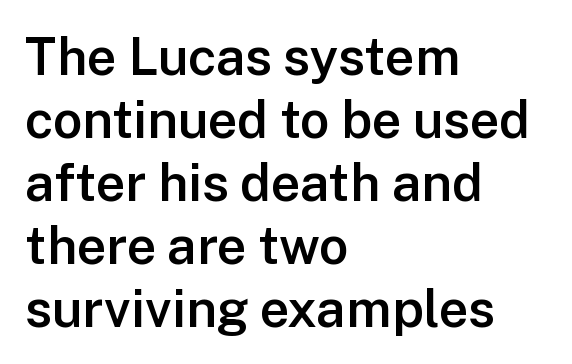
{"serif": "no", "italic": "no", "bold": "semi", "weight": "semibold", "width": "normal", "stroke_contrast": "low", "x_height": "medium", "monospaced": "no", "underline": "no", "align": "left", "line_spacing_ratio": 1.21, "letter_spacing": "normal", "letter_spacing_em": 0.0, "glyph_px": 52}
